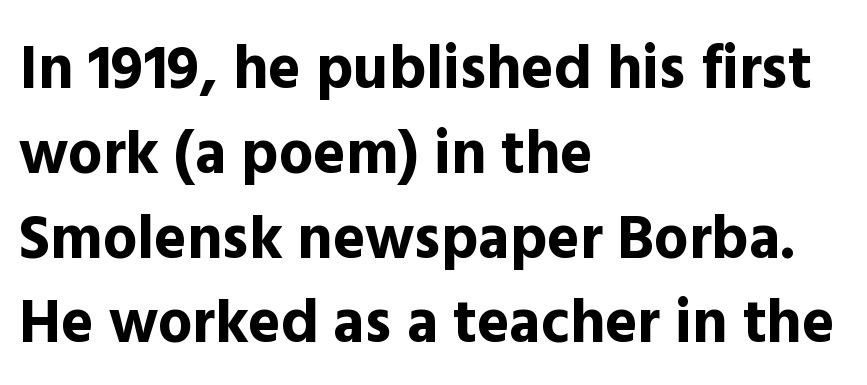
{"serif": "no", "italic": "no", "bold": "yes", "weight": "bold", "width": "normal", "x_height": "medium", "monospaced": "no", "underline": "no", "align": "left", "line_spacing": "normal", "line_spacing_ratio": 1.39, "letter_spacing": "normal", "letter_spacing_em": 0.0, "glyph_px": 61}
